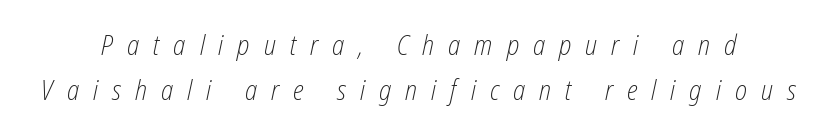
{"italic": "yes", "lean": "right", "slant_degrees": 12, "bold": "no", "weight": "light", "width": "condensed", "stroke_contrast": "low", "x_height": "medium", "monospaced": "no", "underline": "no", "line_spacing": "normal", "line_spacing_ratio": 1.59, "letter_spacing": "wide", "letter_spacing_em": 0.5, "glyph_px": 28}
